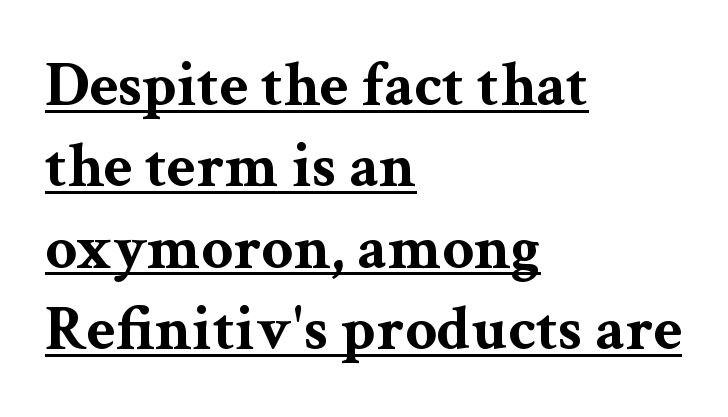
The image shows 63 px bold, wide serif type, upright; set left-aligned, normal line spacing (1.29x), normal letter spacing, underlined; medium stroke contrast and a medium x-height.
